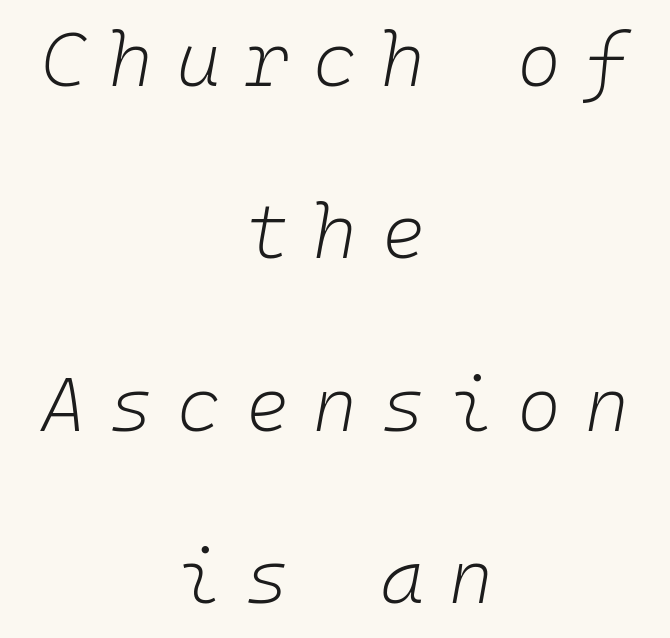
{"italic": "yes", "lean": "right", "slant_degrees": 10, "bold": "no", "weight": "light", "width": "normal", "stroke_contrast": "low", "x_height": "medium", "monospaced": "yes", "underline": "no", "align": "center", "line_spacing": "loose", "line_spacing_ratio": 2.3, "letter_spacing": "wide", "letter_spacing_em": 0.32, "glyph_px": 75}
